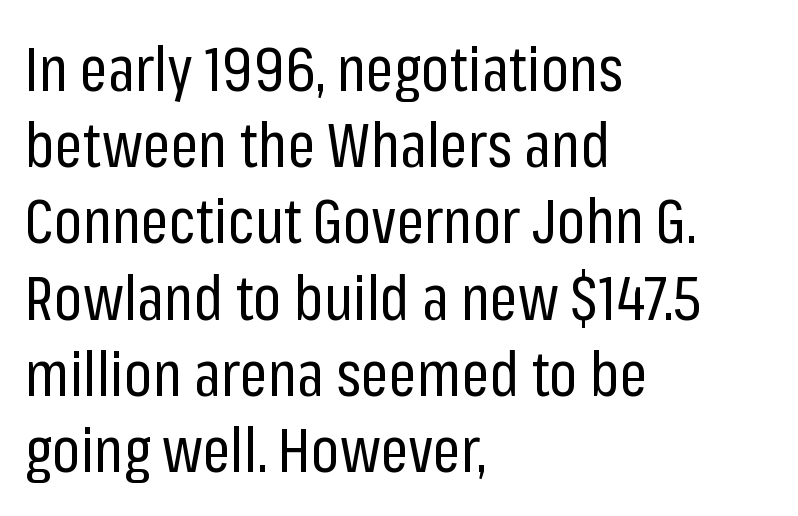
In CSS terms this would be text-align: left. Students, observe: this is what conventionally led text looks like. Serif or sans? Sans — the stroke terminals are bare. Glyph-to-glyph distance matches everyday printed text. These lines are rendered in a variable-pitch font.
